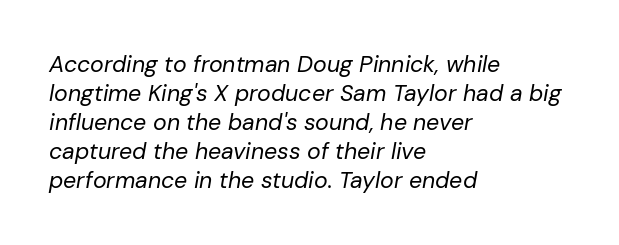
Q: Is the text bold? A: No.
Q: Is the text italic (slanted)? A: Yes, it leans right by about 10 degrees.
Q: Is the text underlined? A: No.
Q: How is the paragraph aligned? A: Left-aligned.
Q: Is the spacing between letters normal or unusually wide? A: Normal.
Q: Is the spacing between lines tight, normal or loose? A: Normal.
